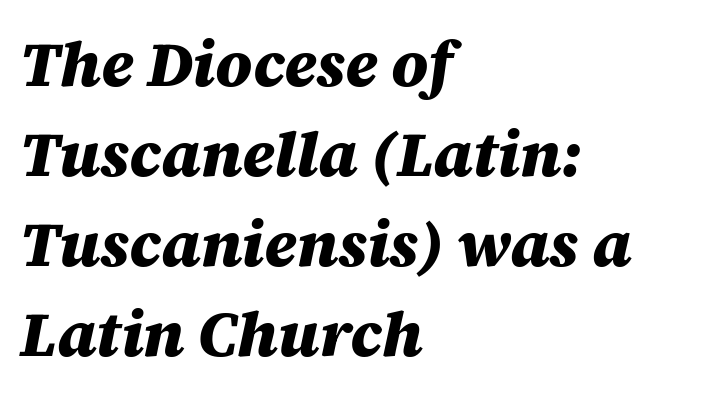
The image shows 63 px heavy type, italic (leaning right); set left-aligned, normal line spacing (1.43x), normal letter spacing, not underlined; medium stroke contrast and a large x-height.
